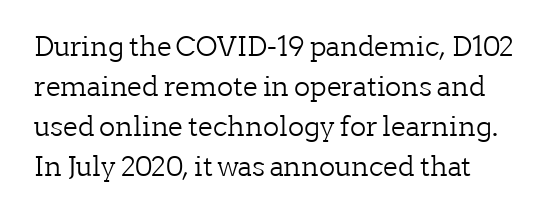
Italic: no, the glyphs are upright roman. Observe the ordinary spacing: letters are neighbours, not strangers. Line spacing here is normal. The zone under the glyphs is completely vacant. These lines stack with their left ends in a neat column.
